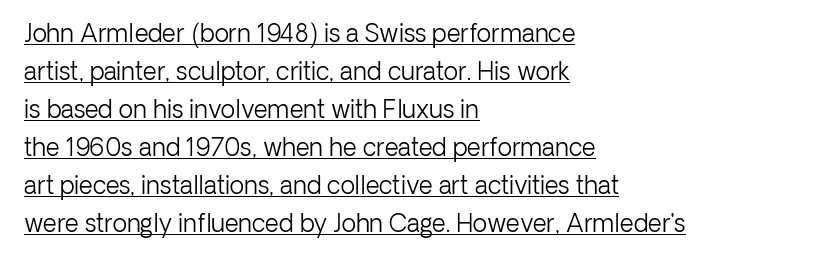
Q: Is the text bold? A: No.
Q: Is the text italic (slanted)? A: No, it is upright.
Q: Is the text underlined? A: Yes.
Q: How is the paragraph aligned? A: Left-aligned.
Q: Is the spacing between letters normal or unusually wide? A: Normal.
Q: Is the spacing between lines tight, normal or loose? A: Normal.
